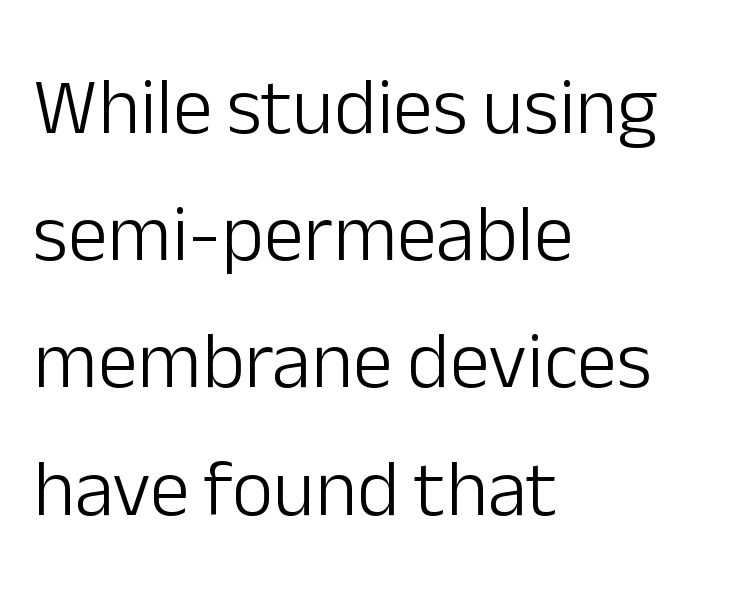
Q: Is the text bold? A: No.
Q: Is the text italic (slanted)? A: No, it is upright.
Q: Is the typeface a serif or a sans-serif typeface? A: Sans-serif.
Q: Is the text underlined? A: No.
Q: How is the paragraph aligned? A: Left-aligned.
Q: Is the spacing between letters normal or unusually wide? A: Normal.
Q: Is the spacing between lines tight, normal or loose? A: Normal.
Q: Width (condensed, normal, or wide)? A: Normal.
Q: Stroke contrast? A: Low.
Q: x-height? A: Medium.
Q: Monospaced? A: No.
